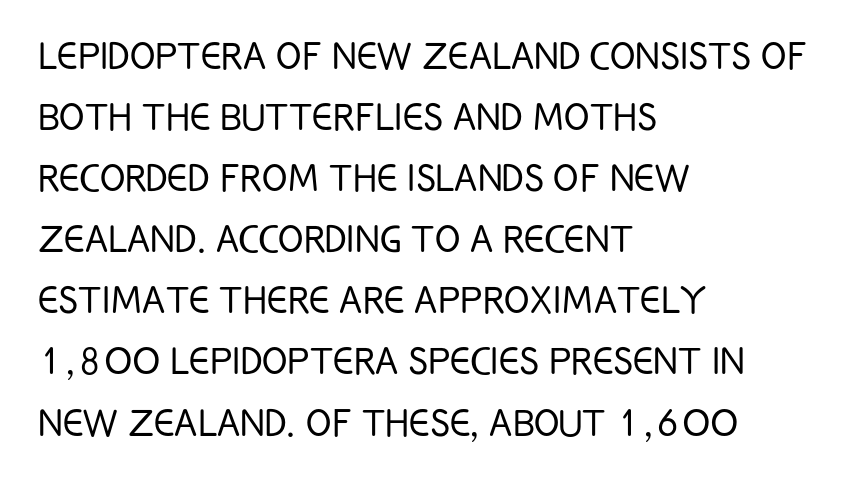
{"serif": "no", "italic": "no", "bold": "no", "weight": "light", "width": "condensed", "stroke_contrast": "low", "x_height": "large", "monospaced": "no", "underline": "no", "align": "left", "line_spacing": "normal", "line_spacing_ratio": 1.3, "letter_spacing": "normal", "letter_spacing_em": 0.0, "glyph_px": 47}
